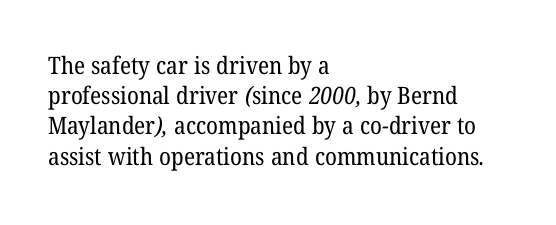
The space beneath each line is pristine and unruled. Leftover space on each line is placed entirely after the last word. The letters sit at their default tracking, neither squeezed nor spread. What's the leading like? Ordinary, nothing unusual.
